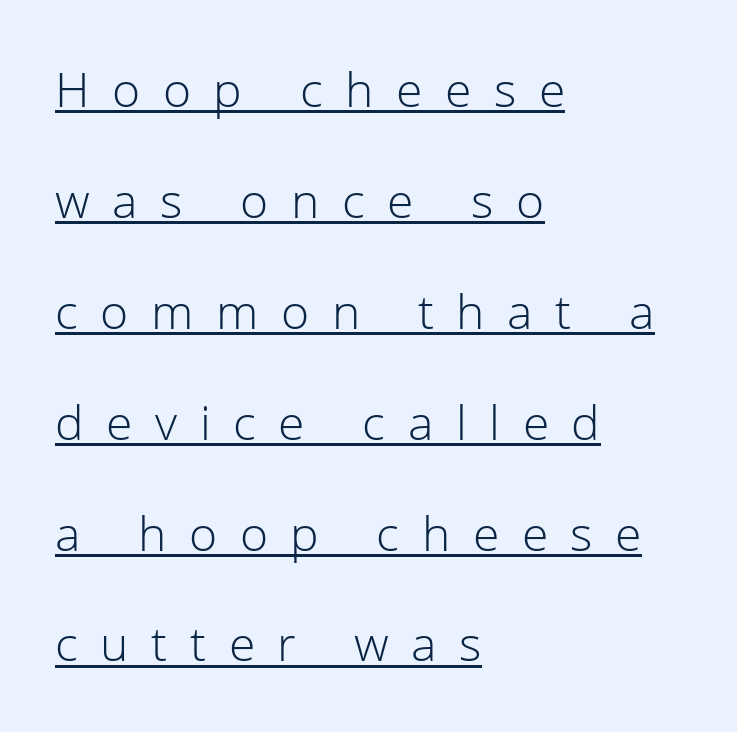
Is this a sans? Yes — the strokes have no serifs. The type sits square on the baseline with zero lean. Each line starts at the same left margin while the right side varies. Quick note: underline on. Rows of type keep a wide berth in the vertical direction. Looks like regular typesetting: each glyph gets only the width it needs.
